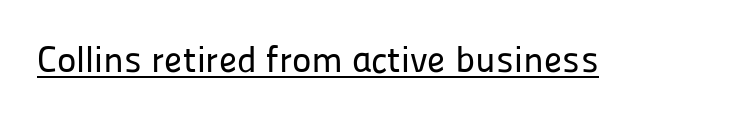
The image shows 37 px sans-serif type, upright; set normal letter spacing, underlined; low stroke contrast and a medium x-height.
